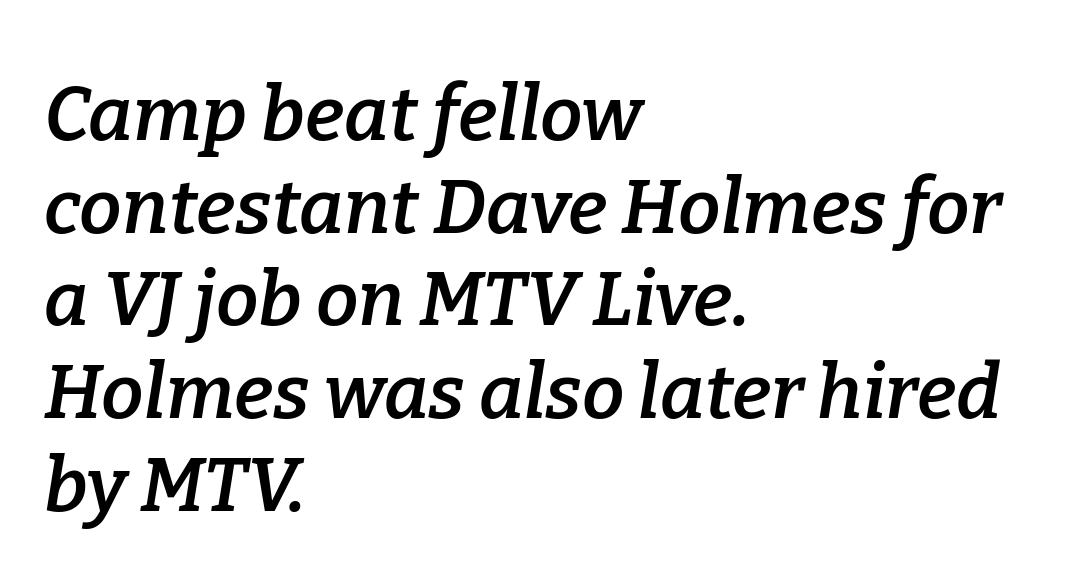
{"serif": "yes", "italic": "yes", "lean": "right", "slant_degrees": 9, "bold": "semi", "weight": "semibold", "width": "normal", "stroke_contrast": "low", "x_height": "medium", "monospaced": "no", "underline": "no", "align": "left", "line_spacing_ratio": 1.22, "letter_spacing": "normal", "letter_spacing_em": 0.0, "glyph_px": 76}
